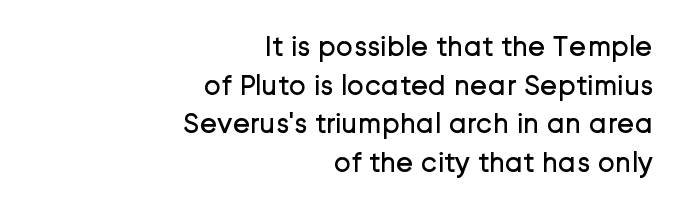
Underline: absent. Nope, not italic — everything's standing straight. Letters have the restrained weight of plain body copy at most. Check where the strokes stop: nothing finishes them off — pure sans. A typesetter would call this leading conventional body-copy spacing. Characters follow at the spacing the type designer built in.
